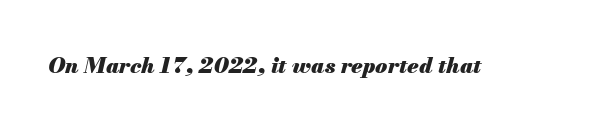
The image shows 22 px bold type, italic (leaning right); set normal letter spacing, not underlined.
